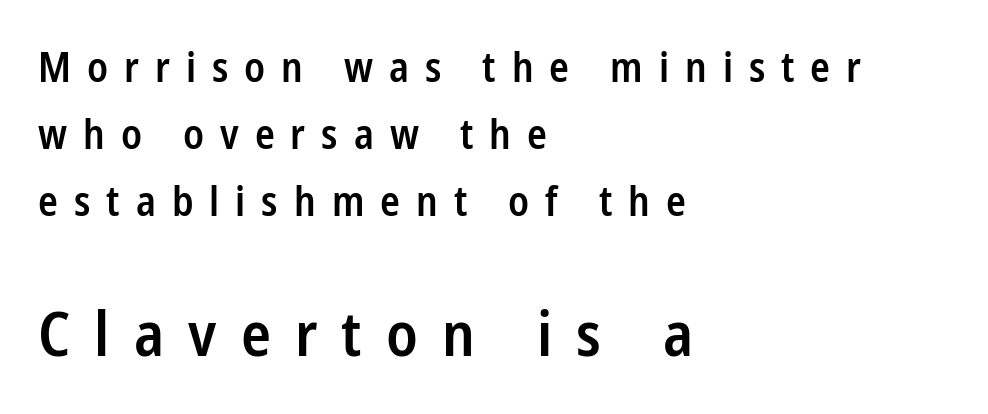
These lines were composed using upright roman letters. The composition opens small and finishes big. This sample uses a sans-serif face. Underline: absent. Think of a printed novel: that variable character pitch is what you see here.
